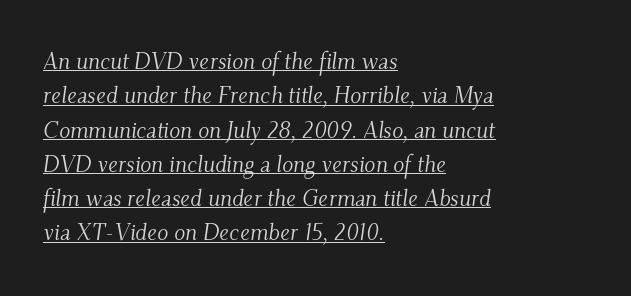
Posture: slanted. The passage shown is underscored from start to finish. The leading is moderate, giving the passage an even texture. Students, note that the glyphs here touch the page at normal intervals. Line beginnings align vertically; line endings do not.
